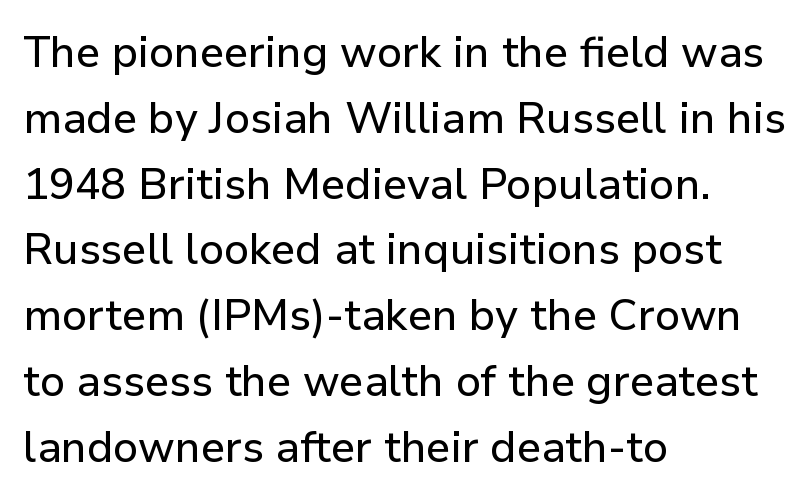
{"serif": "no", "italic": "no", "width": "normal", "stroke_contrast": "low", "x_height": "medium", "monospaced": "no", "underline": "no", "align": "left", "line_spacing": "normal", "line_spacing_ratio": 1.53, "letter_spacing": "normal", "letter_spacing_em": 0.0, "glyph_px": 43}
